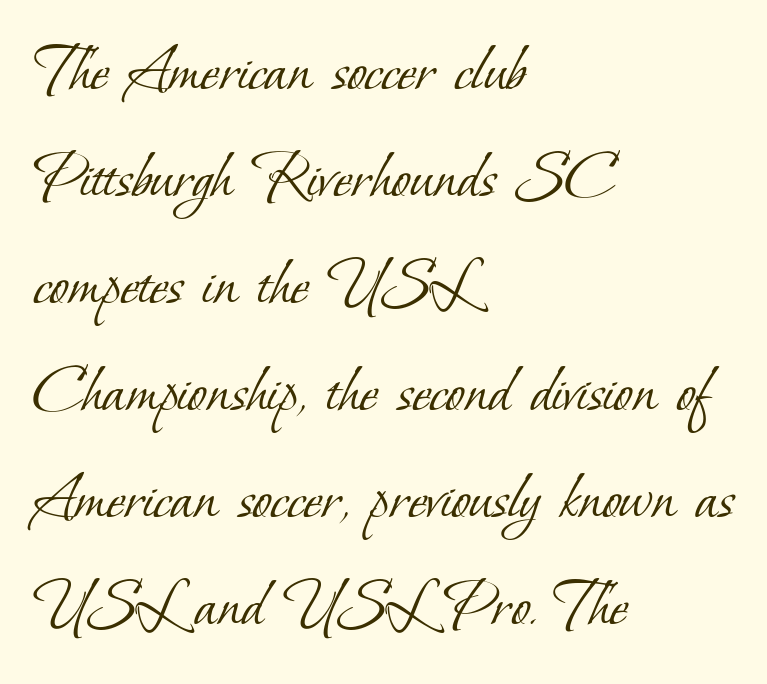
{"serif": "yes", "bold": "no", "weight": "light", "width": "normal", "stroke_contrast": "low", "x_height": "small", "monospaced": "no", "underline": "no", "align": "left", "line_spacing": "normal", "line_spacing_ratio": 1.53, "letter_spacing": "normal", "letter_spacing_em": 0.0, "glyph_px": 70}
